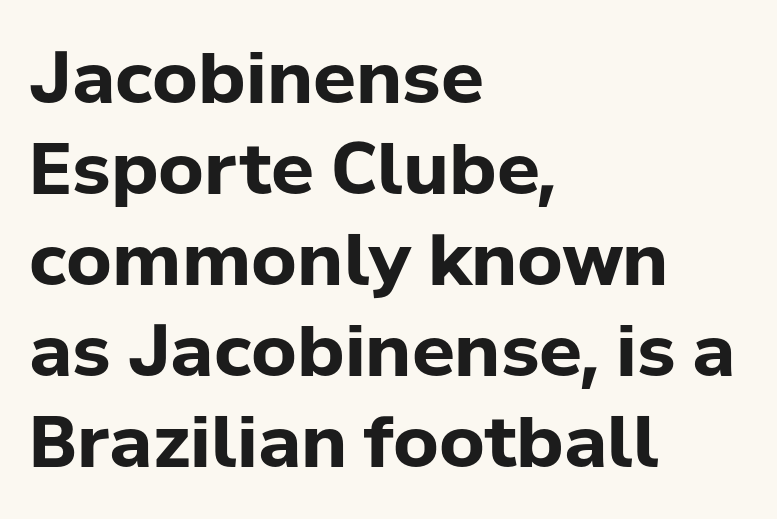
{"serif": "no", "italic": "no", "bold": "yes", "weight": "bold", "width": "normal", "stroke_contrast": "low", "x_height": "medium", "monospaced": "no", "underline": "no", "align": "left", "line_spacing": "normal", "line_spacing_ratio": 1.28, "letter_spacing": "normal", "letter_spacing_em": 0.0, "glyph_px": 71}
